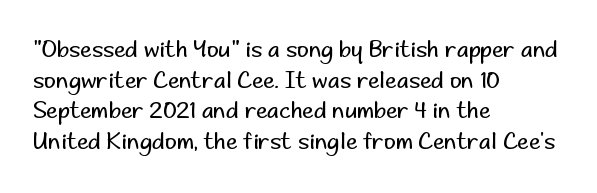
The image shows 23 px text type, upright; set left-aligned, normal line spacing (1.33x), normal letter spacing, not underlined.
